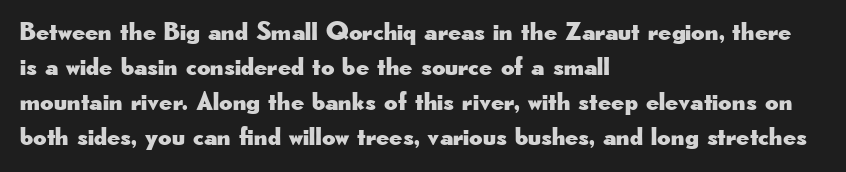
The image shows 26 px text type, upright; set left-aligned, normal line spacing (1.34x), normal letter spacing, not underlined.
